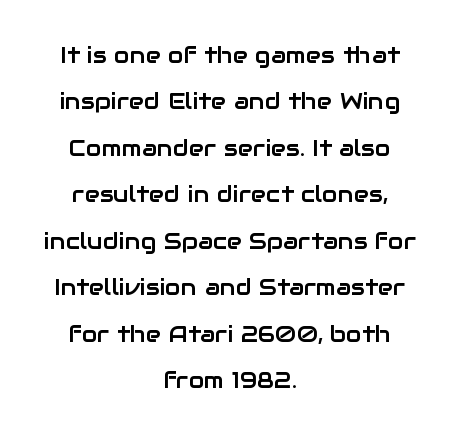
{"italic": "no", "underline": "no", "align": "center", "line_spacing": "loose", "line_spacing_ratio": 2.02, "letter_spacing": "normal", "letter_spacing_em": 0.0, "glyph_px": 23}
